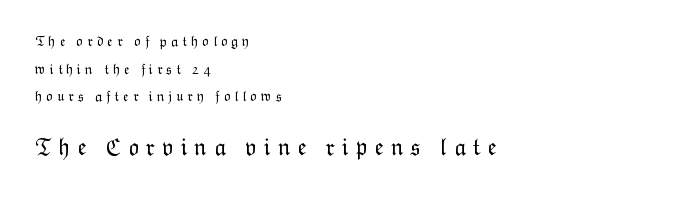
Q: Is the text bold? A: No.
Q: Is the text italic (slanted)? A: No, it is upright.
Q: Is the text underlined? A: No.
Q: How is the paragraph aligned? A: Left-aligned.
Q: Is the spacing between letters normal or unusually wide? A: Unusually wide.
Q: Is the spacing between lines tight, normal or loose? A: Loose.
Q: Which block of text is set in a larger size, the first (top) or the second (bottom)? A: The second (bottom) one.
